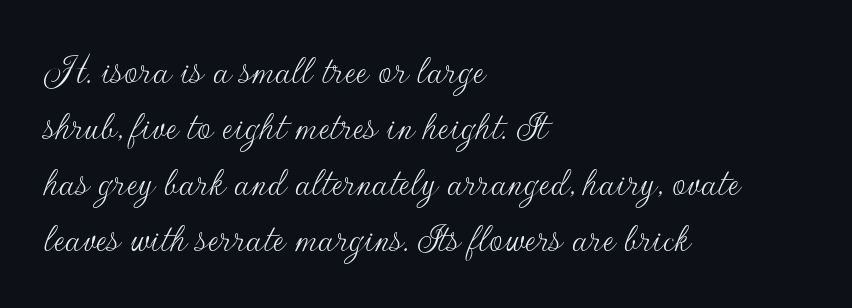
Q: Is the text bold? A: No.
Q: Is the text italic (slanted)? A: Yes.
Q: Is the typeface a serif or a sans-serif typeface? A: Sans-serif.
Q: Is the text underlined? A: No.
Q: How is the paragraph aligned? A: Left-aligned.
Q: Is the spacing between letters normal or unusually wide? A: Normal.
Q: Is the spacing between lines tight, normal or loose? A: Normal.
Q: Width (condensed, normal, or wide)? A: Normal.
Q: Stroke contrast? A: Low.
Q: x-height? A: Small.
Q: Monospaced? A: No.
